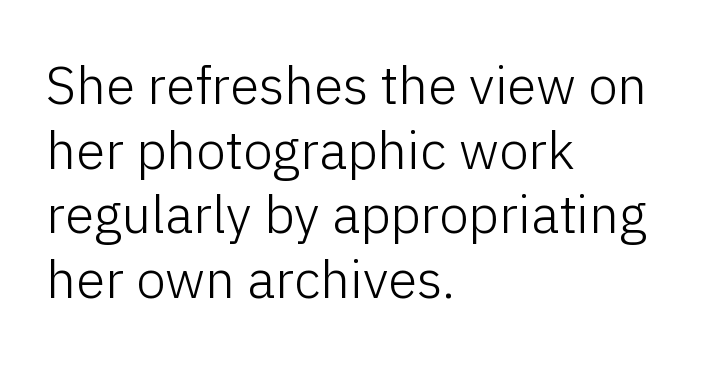
You could call the tracking neutral — neither tight nor loose. Type without underlining. Is the type heavy? It reads as light-to-regular instead. Visually the block forms a straight wall on the left and a jagged coastline on the right. Grotesque or geometric, the face here clearly has no serifs.
